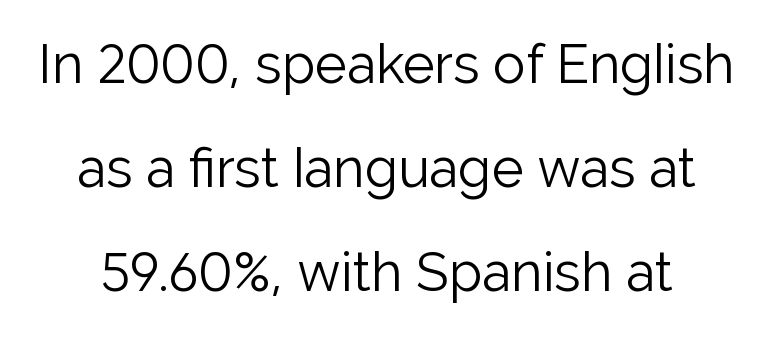
The image shows 54 px light sans-serif type, upright; set loose line spacing (1.93x), normal letter spacing, not underlined; low stroke contrast and a medium x-height.
